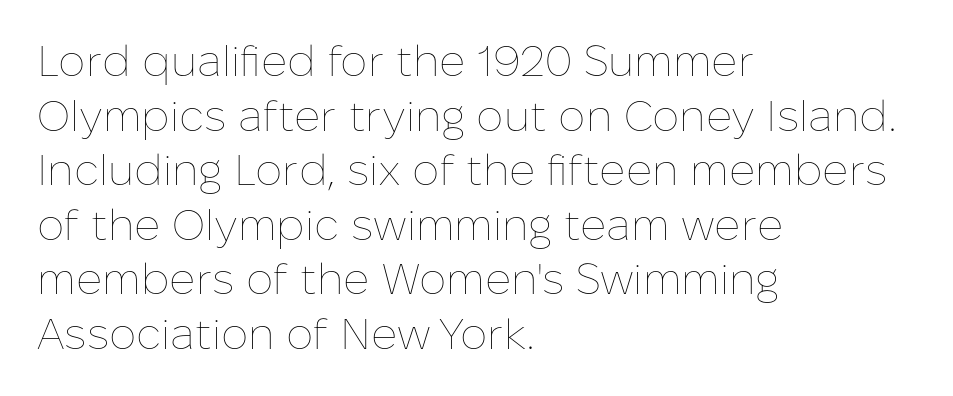
The leading is moderate, giving the passage an even texture. Underline: absent. The tracking reads as untouched default to a designer's eye. On a weight scale, this lands at 450 or below. The rag falls on the right side of this text block.
